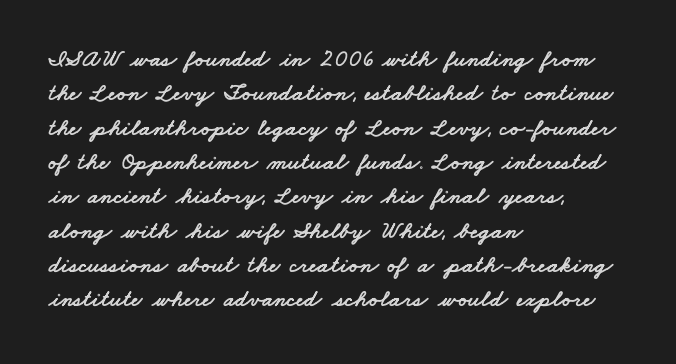
Q: Is the text underlined? A: No.
Q: How is the paragraph aligned? A: Left-aligned.
Q: Is the spacing between letters normal or unusually wide? A: Normal.
Q: Is the spacing between lines tight, normal or loose? A: Normal.
